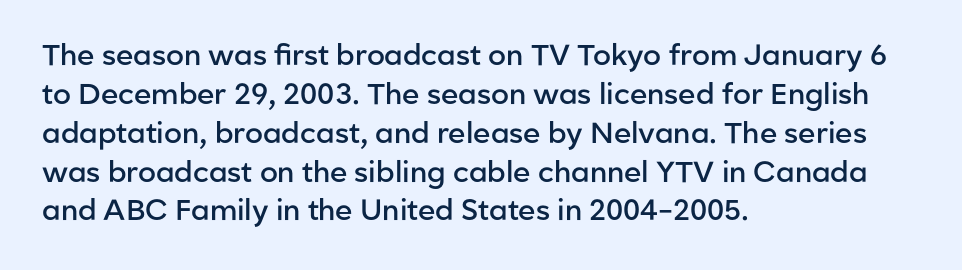
The image shows 29 px semibold sans-serif type, upright; set left-aligned, normal line spacing (1.34x), normal letter spacing, not underlined; low stroke contrast and a medium x-height.
